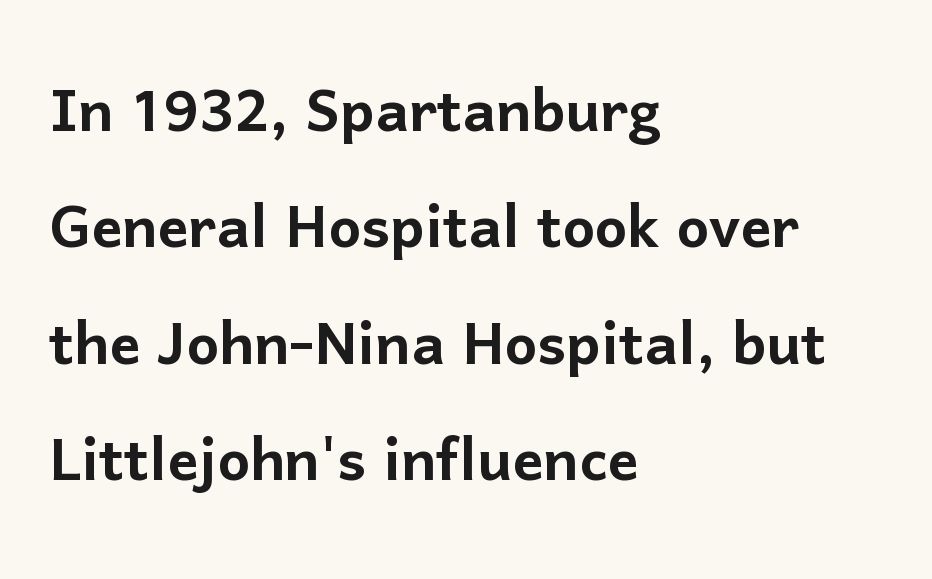
Q: Is the text italic (slanted)? A: No, it is upright.
Q: Is the typeface a serif or a sans-serif typeface? A: Sans-serif.
Q: Is the text underlined? A: No.
Q: How is the paragraph aligned? A: Left-aligned.
Q: Is the spacing between letters normal or unusually wide? A: Normal.
Q: Is the spacing between lines tight, normal or loose? A: Normal.
Q: Width (condensed, normal, or wide)? A: Normal.
Q: Stroke contrast? A: Low.
Q: x-height? A: Medium.
Q: Monospaced? A: No.
